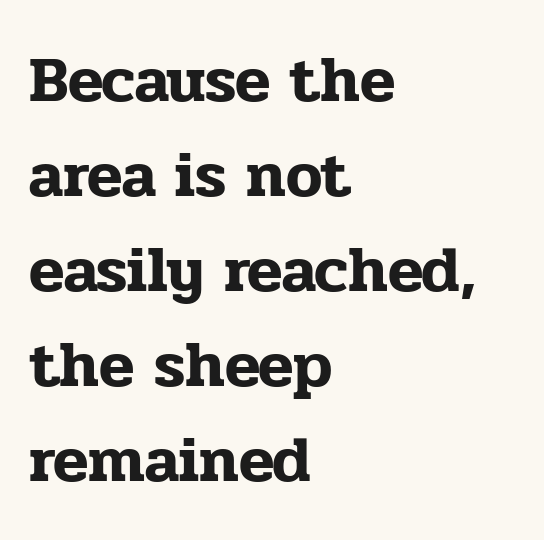
Q: Is the text italic (slanted)? A: No, it is upright.
Q: Is the typeface a serif or a sans-serif typeface? A: Serif.
Q: Is the text underlined? A: No.
Q: How is the paragraph aligned? A: Left-aligned.
Q: Is the spacing between letters normal or unusually wide? A: Normal.
Q: Is the spacing between lines tight, normal or loose? A: Normal.
Q: Width (condensed, normal, or wide)? A: Normal.
Q: Stroke contrast? A: Low.
Q: x-height? A: Medium.
Q: Monospaced? A: No.
